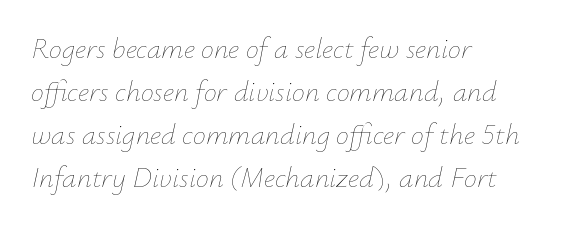
The image shows 29 px thin type, italic (leaning right); set left-aligned, normal line spacing (1.48x), normal letter spacing, not underlined; low stroke contrast and a small x-height.
